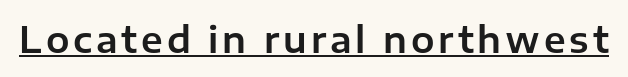
{"serif": "no", "italic": "no", "width": "normal", "stroke_contrast": "low", "x_height": "medium", "monospaced": "no", "underline": "yes", "glyph_px": 35}
